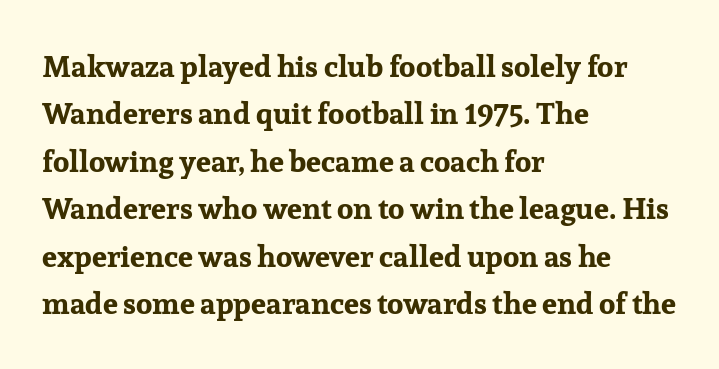
Q: Is the text bold? A: Yes.
Q: Is the text italic (slanted)? A: No, it is upright.
Q: Is the typeface a serif or a sans-serif typeface? A: Serif.
Q: Is the text underlined? A: No.
Q: How is the paragraph aligned? A: Left-aligned.
Q: Is the spacing between letters normal or unusually wide? A: Normal.
Q: Is the spacing between lines tight, normal or loose? A: Normal.
Q: Width (condensed, normal, or wide)? A: Normal.
Q: Stroke contrast? A: Low.
Q: x-height? A: Medium.
Q: Monospaced? A: No.
